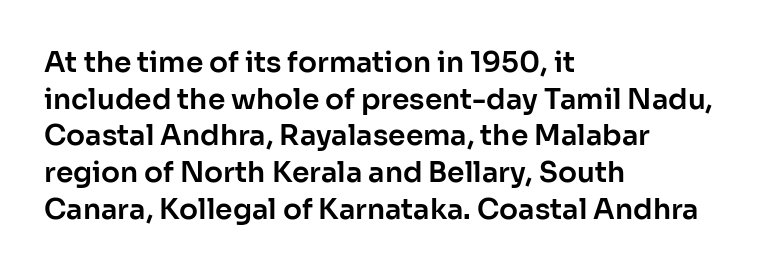
Q: Is the text italic (slanted)? A: No, it is upright.
Q: Is the typeface a serif or a sans-serif typeface? A: Sans-serif.
Q: Is the text underlined? A: No.
Q: How is the paragraph aligned? A: Left-aligned.
Q: Is the spacing between letters normal or unusually wide? A: Normal.
Q: Is the spacing between lines tight, normal or loose? A: Normal.
Q: Width (condensed, normal, or wide)? A: Normal.
Q: Stroke contrast? A: Low.
Q: x-height? A: Medium.
Q: Monospaced? A: No.
